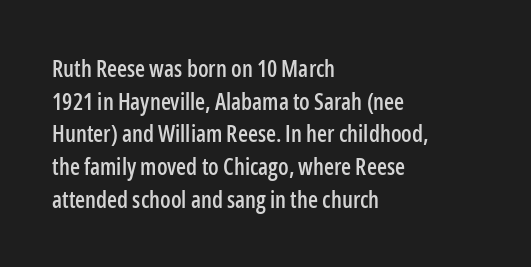
Q: Is the text italic (slanted)? A: No, it is upright.
Q: Is the text underlined? A: No.
Q: How is the paragraph aligned? A: Left-aligned.
Q: Is the spacing between letters normal or unusually wide? A: Normal.
Q: Is the spacing between lines tight, normal or loose? A: Normal.
